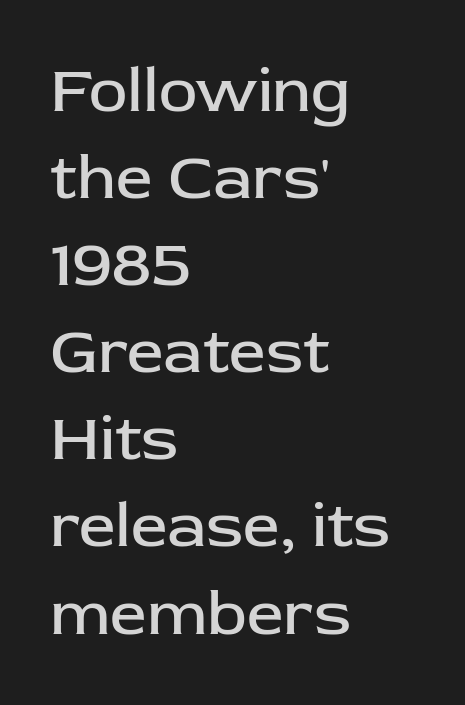
The image shows 65 px regular-weight sans-serif type, upright; set left-aligned, normal line spacing (1.34x), normal letter spacing, not underlined; low stroke contrast and a medium x-height.
